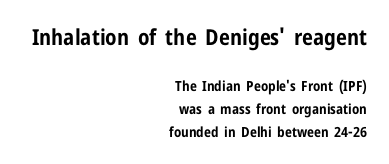
Q: Is the text bold? A: Yes.
Q: Is the text italic (slanted)? A: No, it is upright.
Q: Is the text underlined? A: No.
Q: How is the paragraph aligned? A: Right-aligned.
Q: Is the spacing between letters normal or unusually wide? A: Normal.
Q: Is the spacing between lines tight, normal or loose? A: Normal.
Q: Which block of text is set in a larger size, the first (top) or the second (bottom)? A: The first (top) one.
